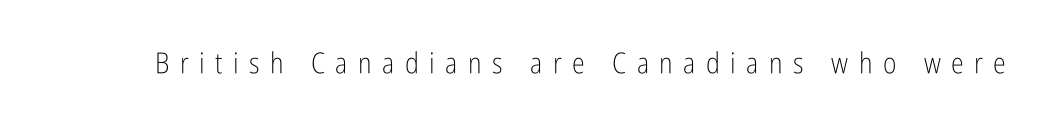
The image shows 29 px light, condensed sans-serif type, upright; set unusually wide letter spacing (+0.36 em), not underlined; low stroke contrast and a medium x-height.
